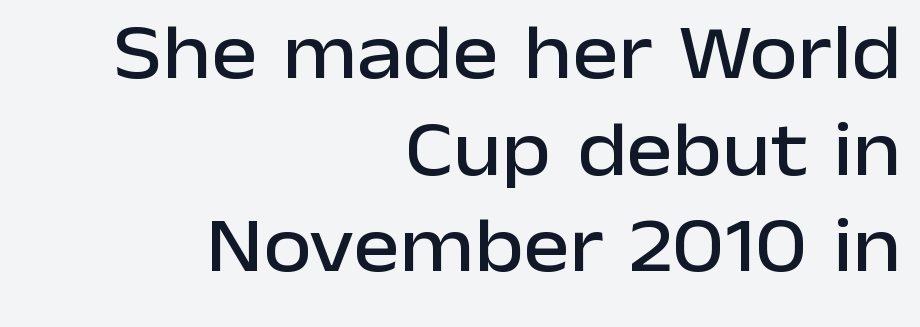
Alignment: flush right. This rendering leaves character spacing at its baseline value. The space directly below the letters is spotless. The letters advance in unequal steps, a hallmark of proportional type. Nope, not italic — everything's standing straight. The designer went with a sans here, leaving each stem footless.
